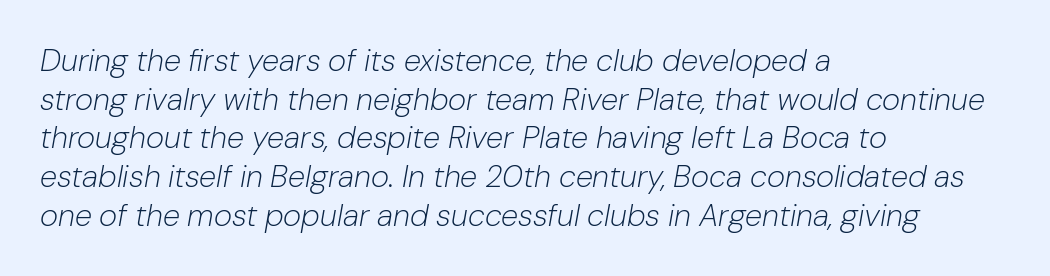
The image shows 31 px light type, italic (leaning right); set left-aligned, normal line spacing (1.25x), normal letter spacing, not underlined; low stroke contrast and a medium x-height.
